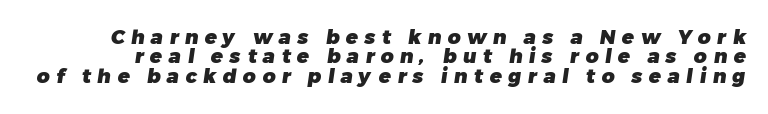
Q: Is the text bold? A: Yes.
Q: Is the text underlined? A: No.
Q: Is the spacing between letters normal or unusually wide? A: Unusually wide.
Q: Is the spacing between lines tight, normal or loose? A: Tight.
